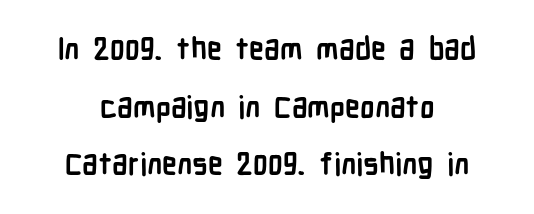
In terms of posture, this sample is upright. Glyph-to-glyph distance matches everyday printed text. Emphasis by weight is at full strength: bold. The specimen omits any rule beneath the text block's lines.
